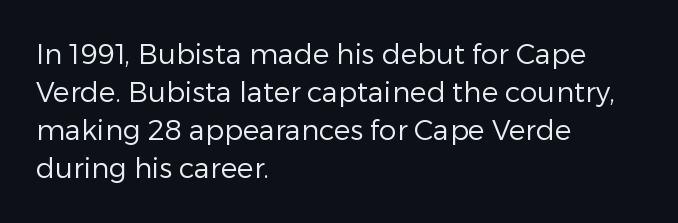
The face used here is rendered with its standard letterfit. Every character sits straight up, as roman type does. Baseline-to-baseline distance is the conventional proportion of letter height. These glyphs show unthickened strokes, regular width or finer. This is sans-serif lettering, the kind often seen on screens and signage. Check the space under the baseline: it is left empty.
